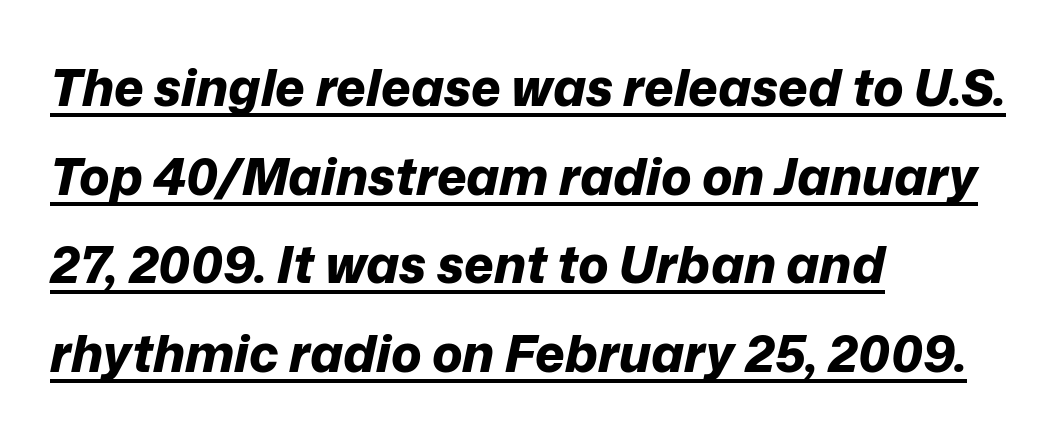
The image shows 51 px bold type, italic (leaning right); set left-aligned, line spacing 1.74x, normal letter spacing, underlined; low stroke contrast and a medium x-height.
